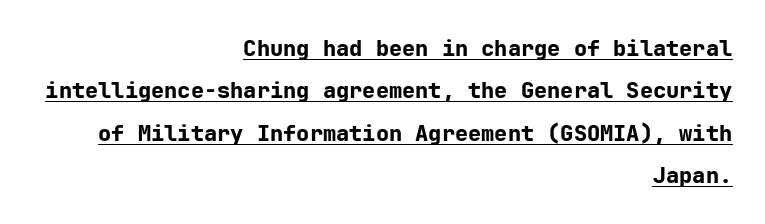
The image shows 22 px bold type, upright; set right-aligned, loose line spacing (1.93x), normal letter spacing, underlined.
